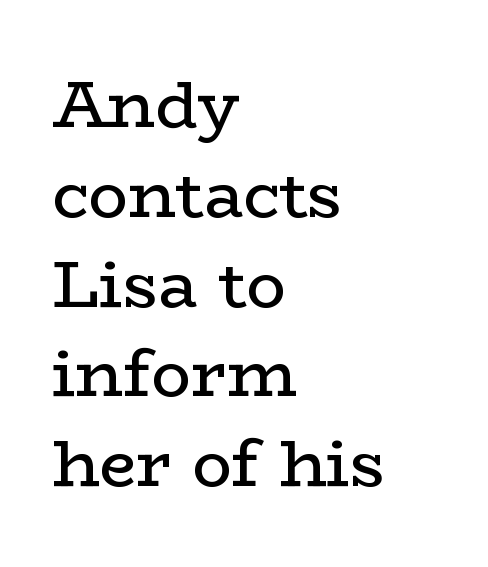
Q: Is the text bold? A: No.
Q: Is the text italic (slanted)? A: No, it is upright.
Q: Is the typeface a serif or a sans-serif typeface? A: Serif.
Q: Is the text underlined? A: No.
Q: How is the paragraph aligned? A: Left-aligned.
Q: Is the spacing between letters normal or unusually wide? A: Normal.
Q: Is the spacing between lines tight, normal or loose? A: Normal.
Q: Width (condensed, normal, or wide)? A: Wide.
Q: Stroke contrast? A: Low.
Q: x-height? A: Medium.
Q: Monospaced? A: No.
